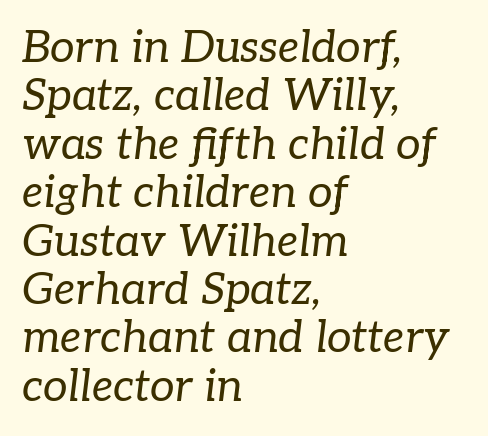
Standard letterfit; no display-style spreading of the glyphs. Observe the serifs anchoring each vertical stroke in this sample. Think standard paragraph weight, or any step lighter than that. Closely set lines give the paragraph a compact silhouette.
